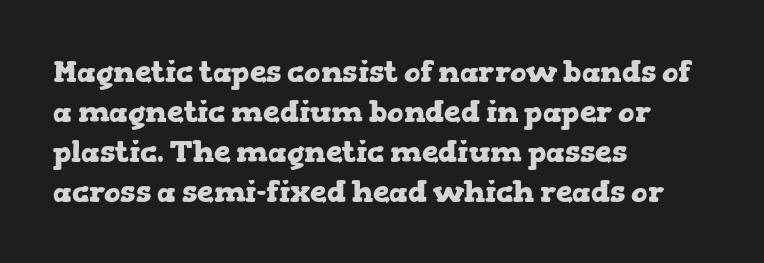
The image shows 30 px heavy, wide serif type, upright; set left-aligned, normal line spacing (1.33x), normal letter spacing, not underlined; low stroke contrast and a medium x-height.
